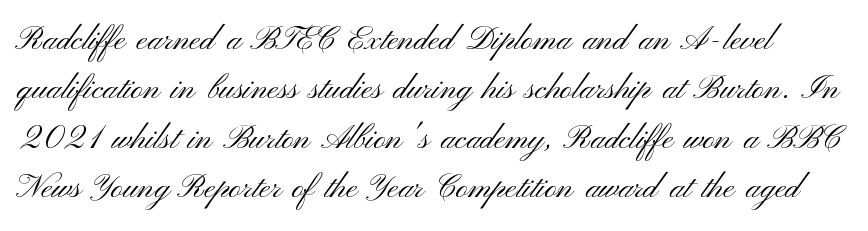
{"serif": "no", "bold": "no", "weight": "light", "width": "wide", "stroke_contrast": "medium", "x_height": "small", "monospaced": "no", "underline": "no", "line_spacing": "normal", "line_spacing_ratio": 1.5, "letter_spacing": "normal", "letter_spacing_em": 0.0, "glyph_px": 33}
